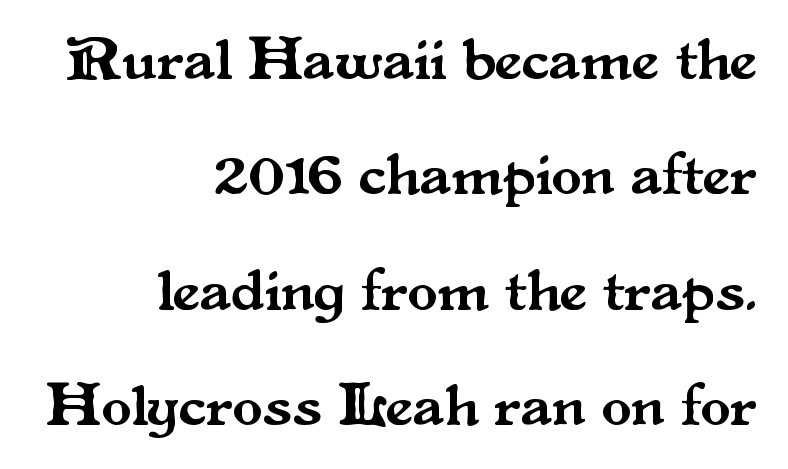
{"serif": "yes", "italic": "no", "width": "normal", "stroke_contrast": "medium", "x_height": "small", "monospaced": "no", "underline": "no", "align": "right", "line_spacing_ratio": 1.89, "letter_spacing": "normal", "letter_spacing_em": 0.0, "glyph_px": 61}
